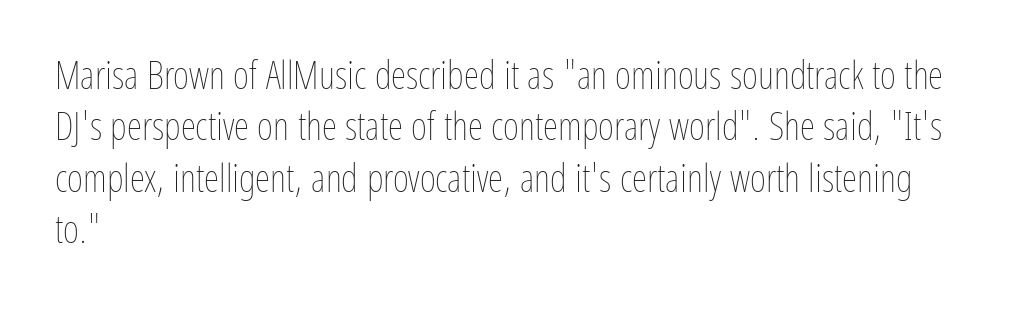
{"italic": "no", "bold": "no", "weight": "thin", "width": "condensed", "stroke_contrast": "low", "x_height": "medium", "monospaced": "no", "underline": "no", "align": "left", "line_spacing": "normal", "line_spacing_ratio": 1.32, "letter_spacing": "normal", "letter_spacing_em": 0.0, "glyph_px": 39}
